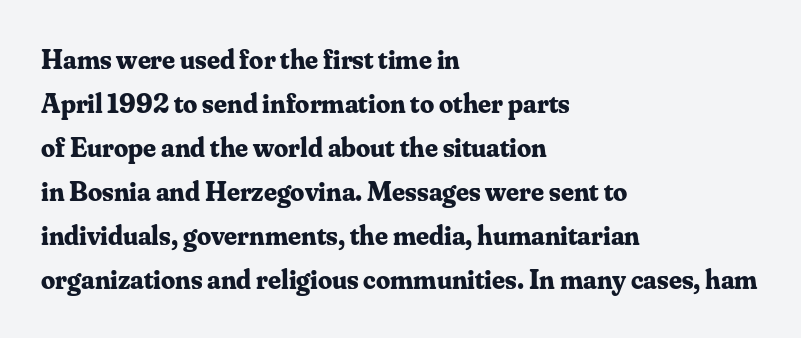
The image shows 28 px bold serif type, upright; set left-aligned, normal line spacing (1.57x), normal letter spacing, not underlined; medium stroke contrast and a small x-height.
